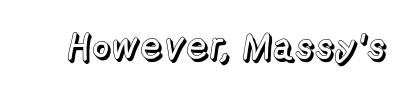
{"width": "normal", "x_height": "medium", "monospaced": "no", "underline": "no", "letter_spacing": "normal", "letter_spacing_em": 0.0, "glyph_px": 37}
